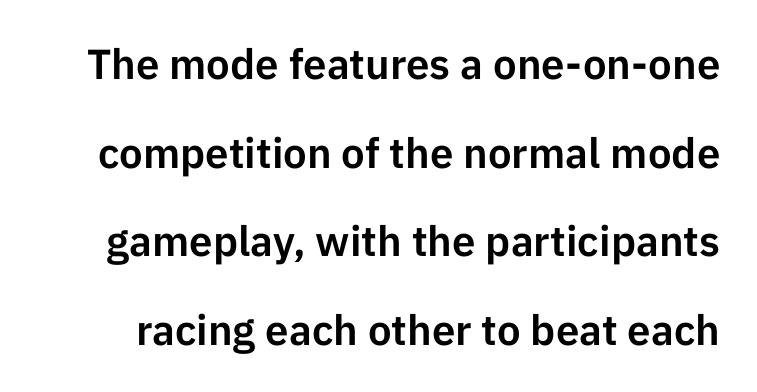
Plain, unruled lines of type. Nothing unusual about the tracking: characters are spaced as the font intends. Note the varied advance widths — an 'i' is clearly narrower than an 'm'. Honestly, the rows look like they've been pulled way apart. Each letter's strokes conclude bluntly, with no projecting serifs.
